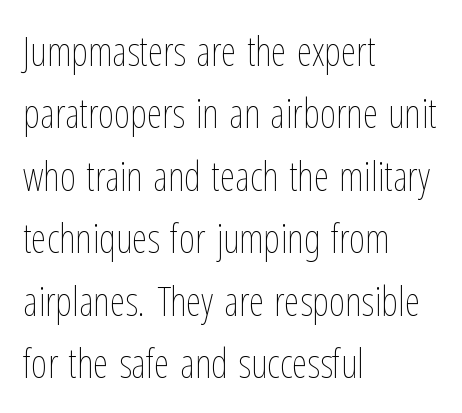
Each letter keeps its own natural width here, so spacing adapts to shape. Students, observe: this is what conventionally led text looks like. Vertical strokes here are truly vertical. Stems and bowls with no extra thickness — not bold. Which margin do the lines hug? The left one — the right edge is uneven. Glance below the letters and you will spot only blank space.
